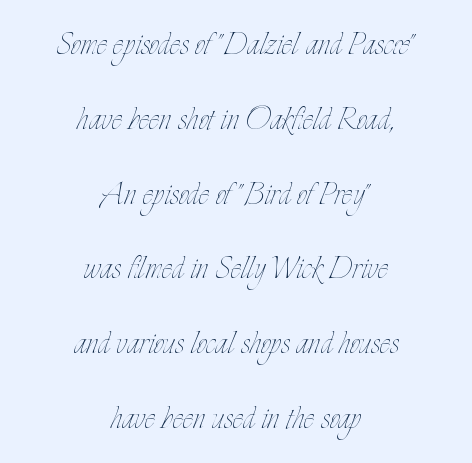
Unbolded letterforms with no extra heft. Do the characters align in a grid? No, the font is proportional. Just letters on the line, the space beneath them empty. Where is the straight margin? There isn't one; the lines are centered. Honestly, the letter spacing is just normal — you wouldn't notice it.
